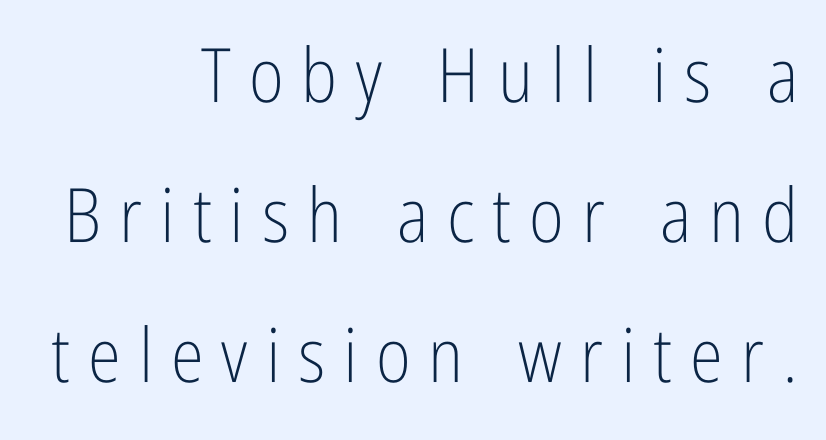
{"serif": "no", "italic": "no", "bold": "no", "weight": "light", "width": "condensed", "stroke_contrast": "low", "x_height": "medium", "monospaced": "no", "underline": "no", "align": "right", "line_spacing_ratio": 1.87, "letter_spacing": "wide", "letter_spacing_em": 0.24, "glyph_px": 75}
